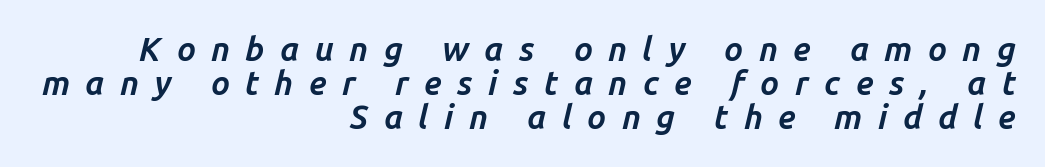
The image shows 33 px bold type, italic (leaning right); set right-aligned, tight line spacing (1.03x), unusually wide letter spacing (+0.47 em), not underlined; low stroke contrast and a medium x-height.
